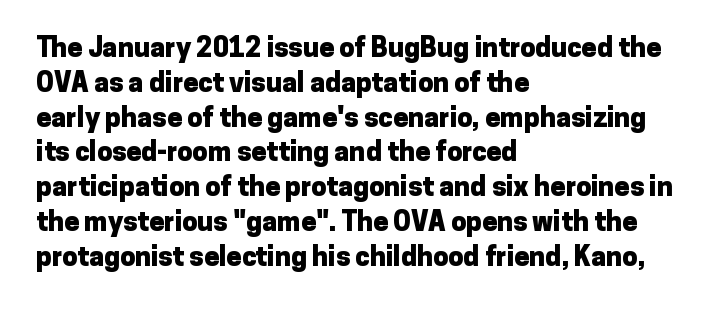
{"italic": "no", "bold": "yes", "underline": "no", "align": "left", "line_spacing": "normal", "line_spacing_ratio": 1.29, "letter_spacing": "normal", "letter_spacing_em": 0.0, "glyph_px": 27}
